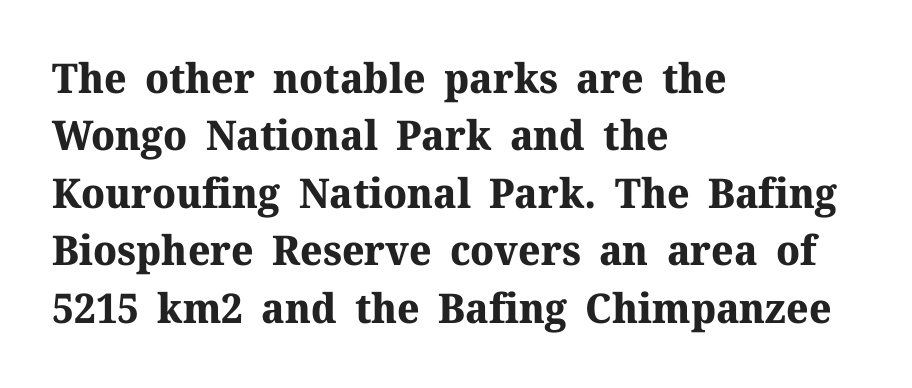
The lines sit at an ordinary, default distance from one another. The typography opts for an upright posture over an oblique one. You can tell from the footed stems that serif type was used. Here the glyphs are tracked normally, forming tight word shapes. Unmarked baselines from the first word to the last.
